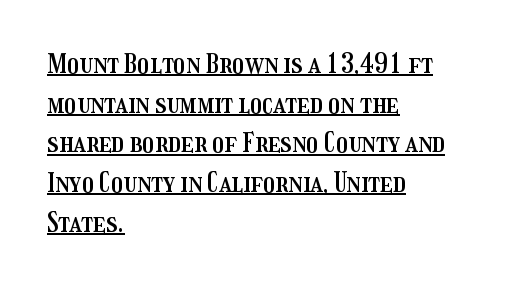
Q: Is the text italic (slanted)? A: No, it is upright.
Q: Is the text underlined? A: Yes.
Q: How is the paragraph aligned? A: Left-aligned.
Q: Is the spacing between letters normal or unusually wide? A: Normal.
Q: Is the spacing between lines tight, normal or loose? A: Normal.
